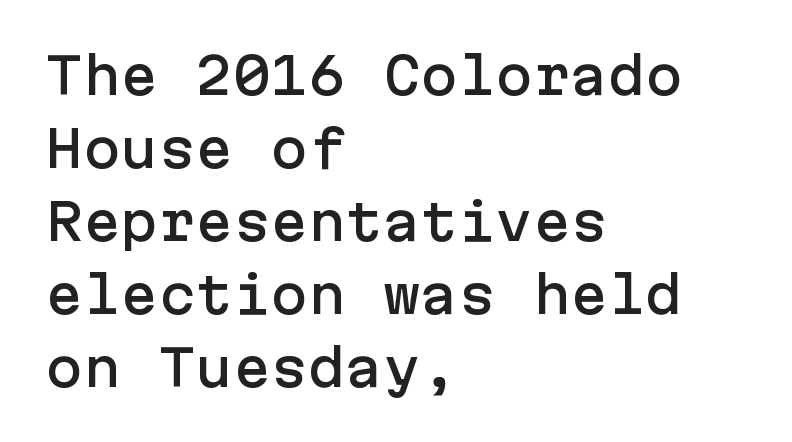
The image shows 50 px sans-serif type, upright; set left-aligned, normal line spacing (1.46x), normal letter spacing, not underlined; low stroke contrast and a medium x-height.
